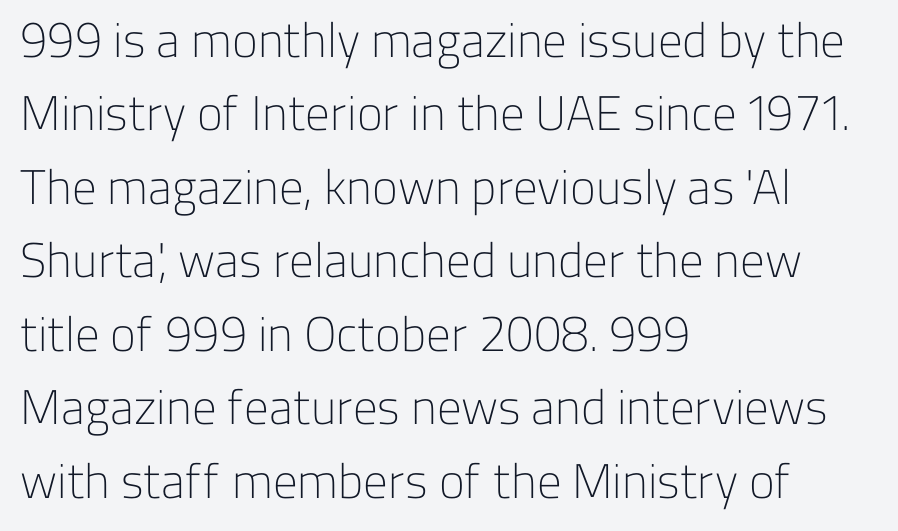
The image shows 49 px light sans-serif type, upright; set left-aligned, normal line spacing (1.5x), normal letter spacing, not underlined; low stroke contrast and a medium x-height.
